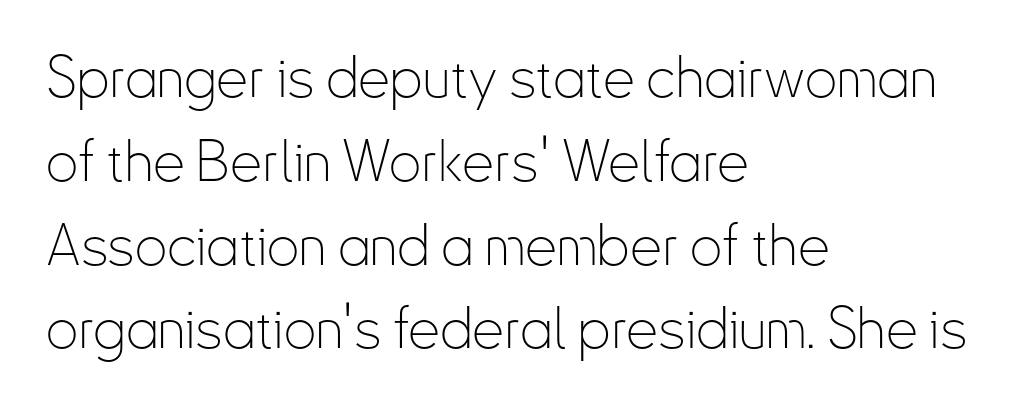
Q: Is the text bold? A: No.
Q: Is the text italic (slanted)? A: No, it is upright.
Q: Is the typeface a serif or a sans-serif typeface? A: Sans-serif.
Q: Is the text underlined? A: No.
Q: How is the paragraph aligned? A: Left-aligned.
Q: Is the spacing between letters normal or unusually wide? A: Normal.
Q: Is the spacing between lines tight, normal or loose? A: Normal.
Q: Width (condensed, normal, or wide)? A: Condensed.
Q: Stroke contrast? A: Low.
Q: x-height? A: Small.
Q: Monospaced? A: No.
